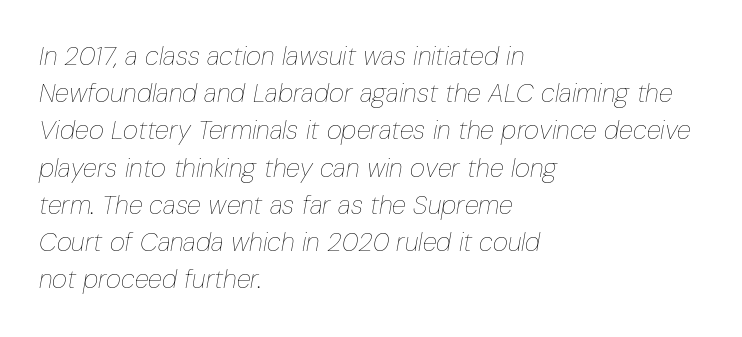
Each new line begins a customary step beneath the previous one. Tracking here is standard; glyphs follow each other at the usual distance. Layout note: lines flush left. These lines were composed using italics. The words here are not underlined.
